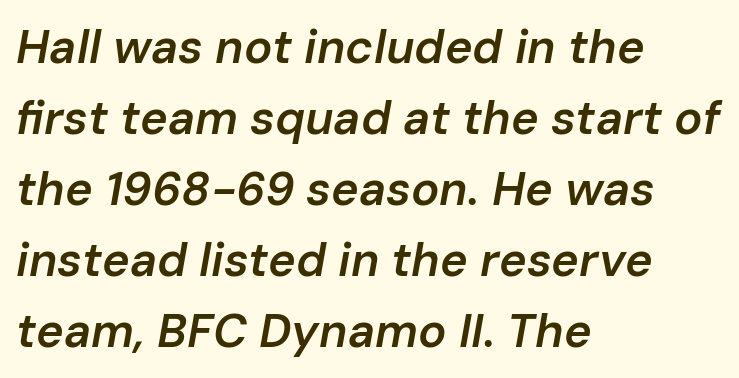
{"italic": "yes", "lean": "right", "slant_degrees": 10, "bold": "semi", "weight": "semibold", "width": "normal", "stroke_contrast": "low", "x_height": "medium", "monospaced": "no", "underline": "no", "align": "left", "line_spacing": "normal", "line_spacing_ratio": 1.51, "letter_spacing": "normal", "letter_spacing_em": 0.0, "glyph_px": 47}
